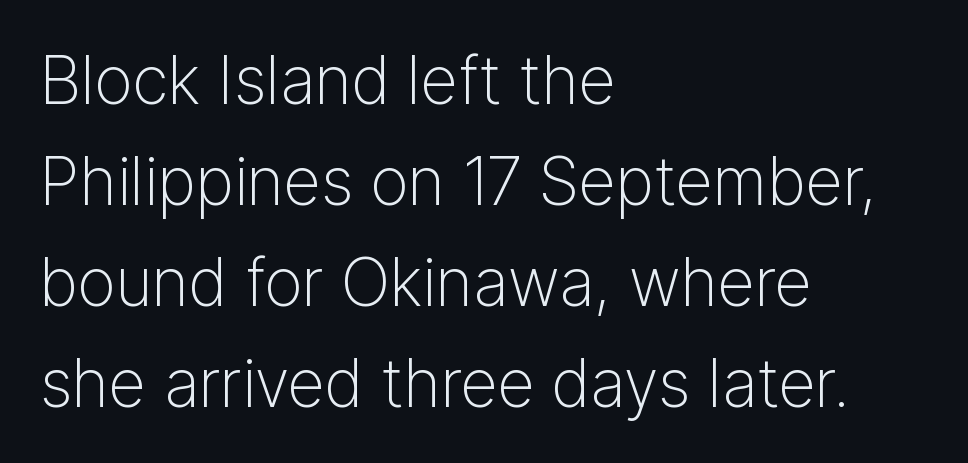
Q: Is the text bold? A: No.
Q: Is the text italic (slanted)? A: No, it is upright.
Q: Is the typeface a serif or a sans-serif typeface? A: Sans-serif.
Q: Is the text underlined? A: No.
Q: How is the paragraph aligned? A: Left-aligned.
Q: Is the spacing between letters normal or unusually wide? A: Normal.
Q: Is the spacing between lines tight, normal or loose? A: Normal.
Q: Width (condensed, normal, or wide)? A: Normal.
Q: Stroke contrast? A: Low.
Q: x-height? A: Medium.
Q: Monospaced? A: No.
